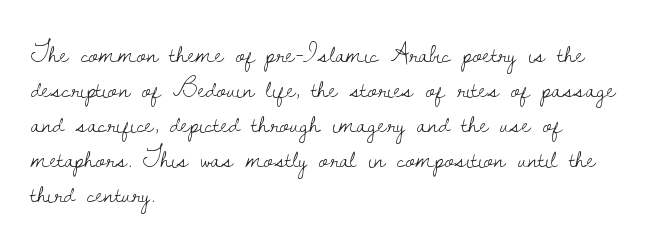
Plain, unruled lines of type. The paragraph has a hard left edge and a soft right edge. This rendering leaves character spacing at its baseline value. A typesetter would call this leading conventional body-copy spacing. These glyphs show unthickened strokes, regular width or finer.
